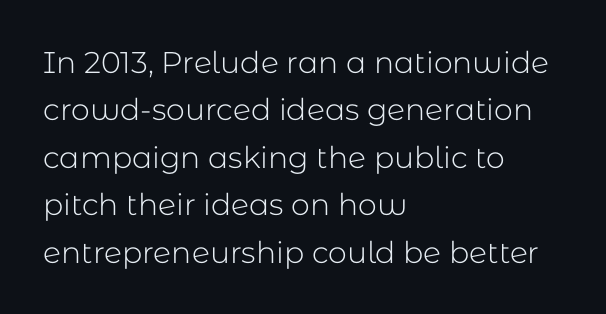
The image shows 30 px light sans-serif type, upright; set left-aligned, normal line spacing (1.58x), normal letter spacing, not underlined; low stroke contrast and a medium x-height.
